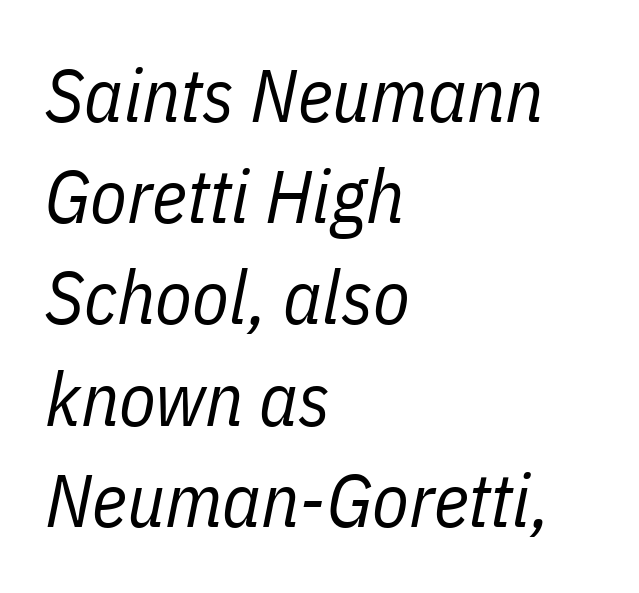
Vertical stems look standard width or narrower in stroke. Tracking value appears to be zero — textbook default spacing. Do the characters align in a grid? No, the font is proportional. Emphasis-style slanted type is in use.
